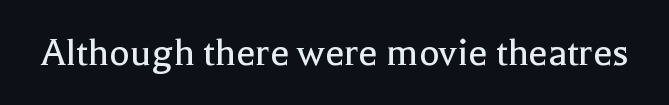
Q: Is the text bold? A: No.
Q: Is the text italic (slanted)? A: No, it is upright.
Q: Is the typeface a serif or a sans-serif typeface? A: Serif.
Q: Is the text underlined? A: No.
Q: Is the spacing between letters normal or unusually wide? A: Normal.
Q: Width (condensed, normal, or wide)? A: Normal.
Q: x-height? A: Medium.
Q: Monospaced? A: No.
